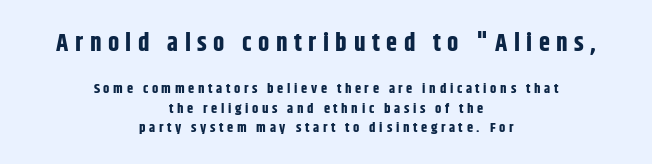
{"italic": "no", "bold": "yes", "underline": "no", "align": "center", "line_spacing": "normal", "line_spacing_ratio": 1.38, "letter_spacing": "wide", "letter_spacing_em": 0.26, "larger_block": "first", "size_ratio": 1.79, "glyph_px": 25}
